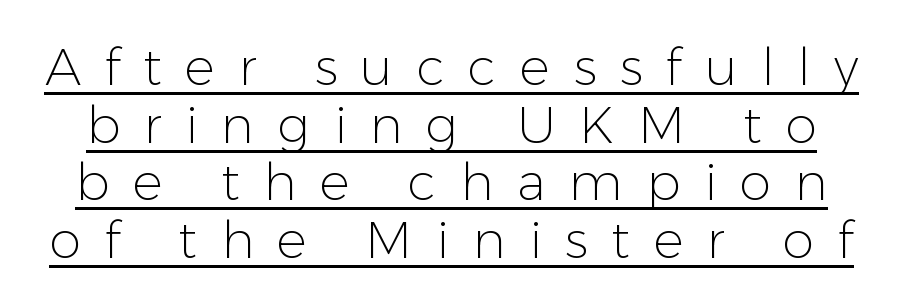
The image shows 51 px light sans-serif type, upright; set tight line spacing (1.13x), unusually wide letter spacing (+0.46 em), underlined; low stroke contrast and a medium x-height.
